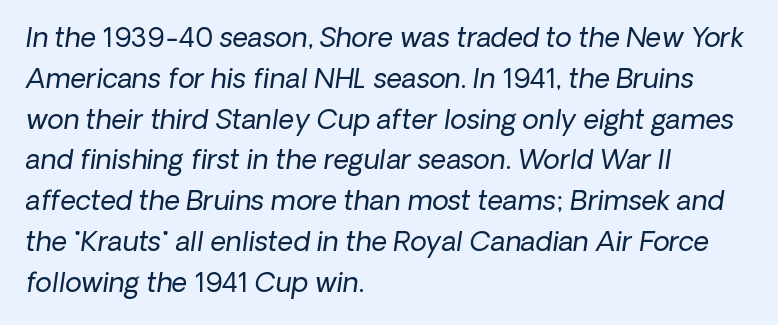
Slanted lettering throughout. Normally led — the rows are evenly, conventionally spaced. The gap between lines stays unmarked. Short and long lines alike share a common starting point at left. Does extra space separate the letters? No, they use regular spacing. Stem width sits at or under what a default text font uses.
